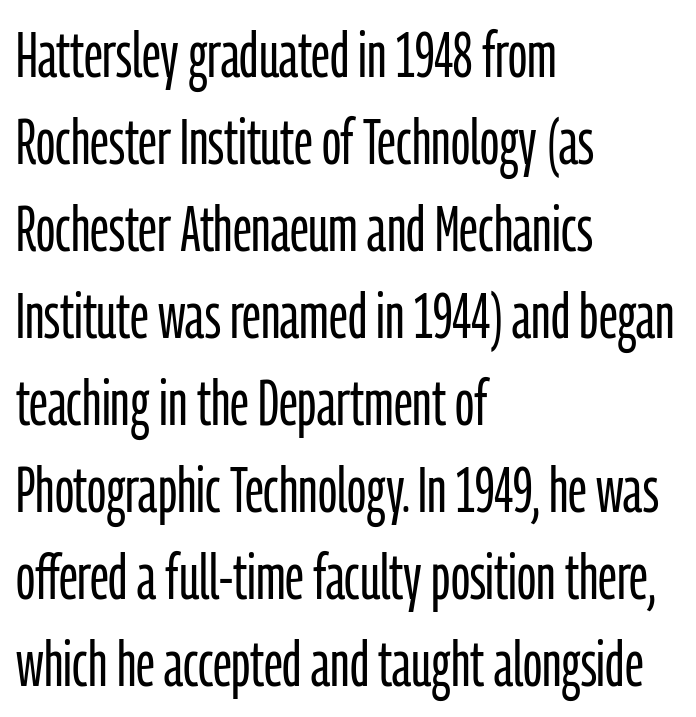
The image shows 63 px light, condensed sans-serif type, upright; set left-aligned, normal line spacing (1.38x), normal letter spacing, not underlined; low stroke contrast and a medium x-height.
